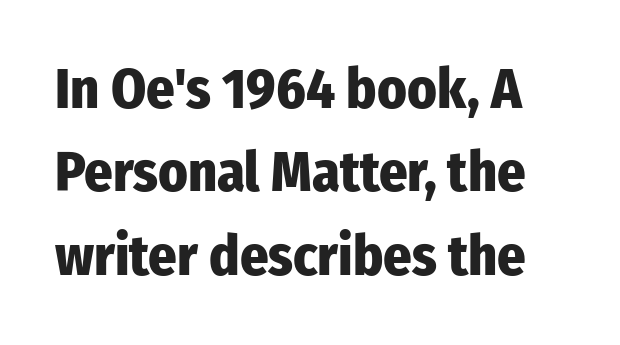
The image shows 56 px heavy, condensed sans-serif type, upright; set normal line spacing (1.49x), normal letter spacing, not underlined; low stroke contrast and a medium x-height.
